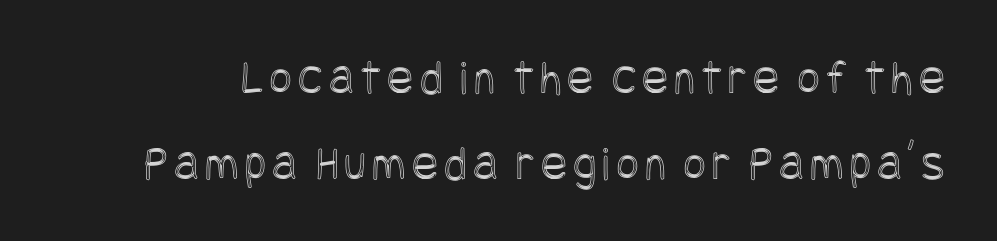
The image shows 49 px condensed type, upright; set line spacing 1.76x, not underlined; a large x-height.
